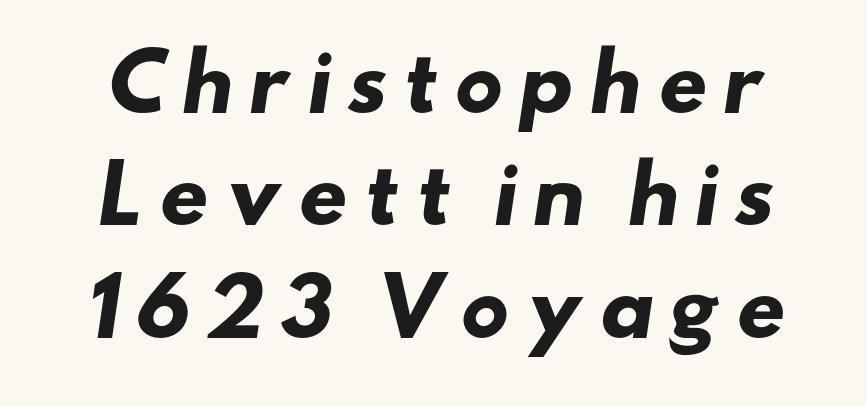
Q: Is the text bold? A: Yes.
Q: Is the typeface a serif or a sans-serif typeface? A: Sans-serif.
Q: Is the text underlined? A: No.
Q: Is the spacing between lines tight, normal or loose? A: Normal.
Q: Width (condensed, normal, or wide)? A: Wide.
Q: Stroke contrast? A: Low.
Q: x-height? A: Small.
Q: Monospaced? A: No.
